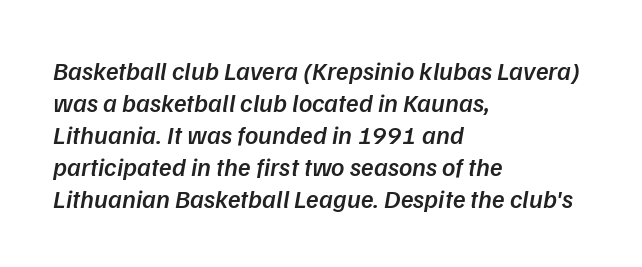
Q: Is the text bold? A: Semi-bold.
Q: Is the text underlined? A: No.
Q: How is the paragraph aligned? A: Left-aligned.
Q: Is the spacing between letters normal or unusually wide? A: Normal.
